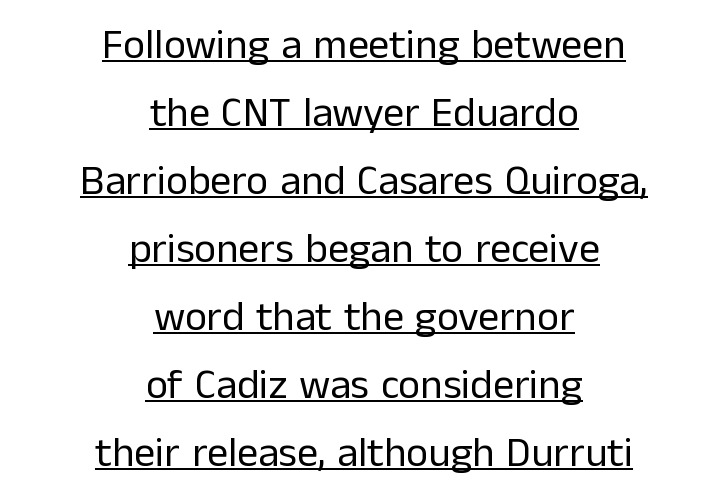
Q: Is the text bold? A: No.
Q: Is the text italic (slanted)? A: No, it is upright.
Q: Is the typeface a serif or a sans-serif typeface? A: Sans-serif.
Q: Is the text underlined? A: Yes.
Q: How is the paragraph aligned? A: Centered.
Q: Is the spacing between letters normal or unusually wide? A: Normal.
Q: Is the spacing between lines tight, normal or loose? A: Normal.
Q: Width (condensed, normal, or wide)? A: Normal.
Q: Stroke contrast? A: Low.
Q: x-height? A: Medium.
Q: Monospaced? A: No.
